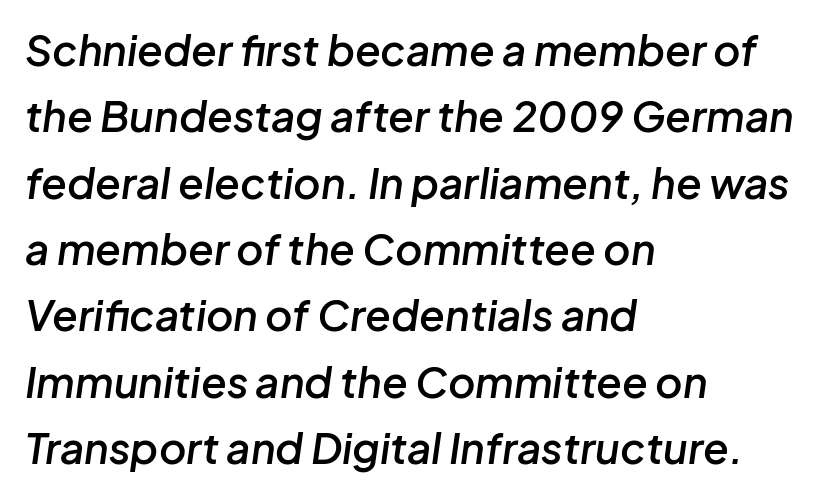
The image shows 42 px semibold type, italic (leaning right); set left-aligned, normal line spacing (1.58x), normal letter spacing, not underlined; low stroke contrast and a medium x-height.
